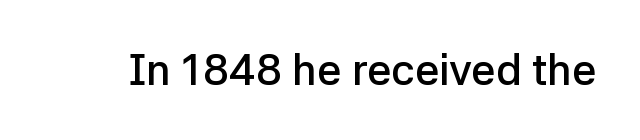
{"serif": "no", "italic": "no", "bold": "semi", "weight": "semibold", "width": "normal", "stroke_contrast": "low", "x_height": "medium", "monospaced": "no", "underline": "no", "letter_spacing": "normal", "letter_spacing_em": 0.0, "glyph_px": 43}
